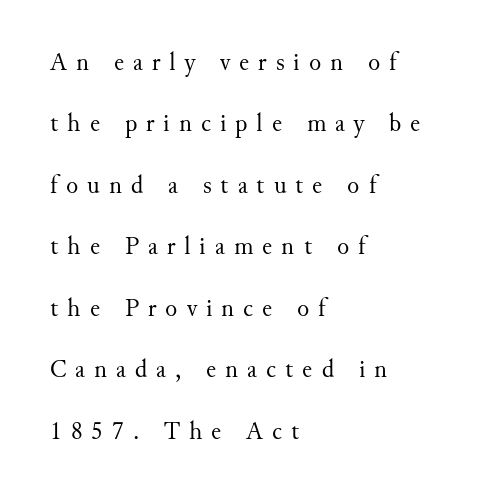
There is plenty of visible air inserted between adjacent glyphs. Reading down the column, the eye jumps a long way to each next line. The string is rendered with underlining switched off. Compared with a centered layout, this one pins lines to the left instead. Is this a heavy cut? Hardly; it is regular or lighter. Tall strokes in this sample are plumb rather than angled.
